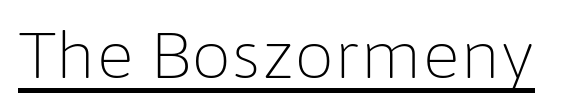
The rendering uses natural spacing where letterforms have individual widths. There is no visible air inserted between adjacent glyphs. Quick note: underline on. Regarding serifs, this sample does without them.
